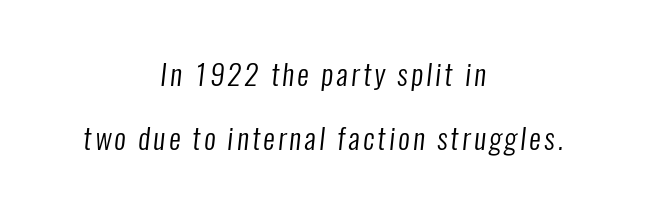
Q: Is the text bold? A: No.
Q: Is the typeface a serif or a sans-serif typeface? A: Sans-serif.
Q: Is the text underlined? A: No.
Q: How is the paragraph aligned? A: Centered.
Q: Is the spacing between lines tight, normal or loose? A: Loose.
Q: Width (condensed, normal, or wide)? A: Condensed.
Q: Stroke contrast? A: Low.
Q: x-height? A: Medium.
Q: Monospaced? A: No.
